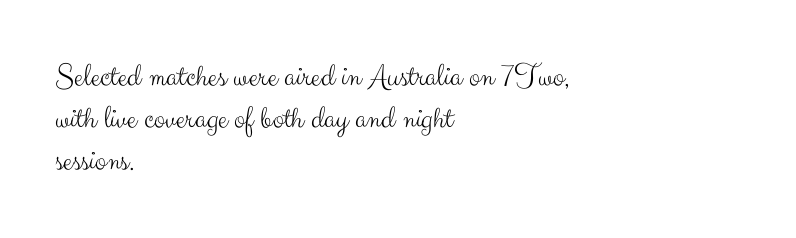
{"serif": "no", "bold": "no", "weight": "light", "width": "normal", "stroke_contrast": "medium", "x_height": "small", "monospaced": "no", "underline": "no", "align": "left", "line_spacing": "normal", "line_spacing_ratio": 1.27, "letter_spacing": "normal", "letter_spacing_em": 0.0, "glyph_px": 33}
